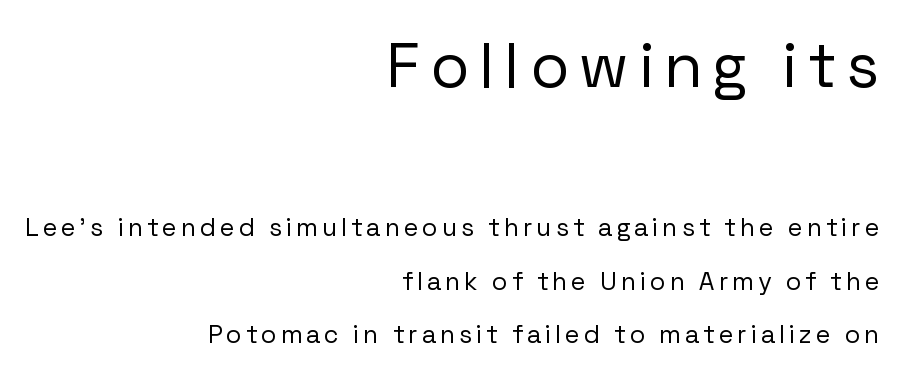
I'd call this a sans setting — the letters go barefoot. A student would notice the top passage is typeset larger than what follows. Each new line begins a long way beneath the previous one. Stroke mass is kept to a normal reading level or below. These lines are rendered in a variable-pitch font. The rag falls on the left side of this text block.
